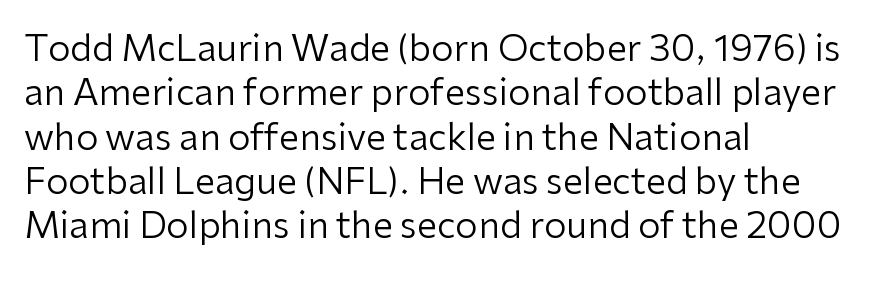
{"serif": "no", "italic": "no", "bold": "no", "weight": "regular", "width": "normal", "stroke_contrast": "low", "x_height": "medium", "monospaced": "no", "underline": "no", "align": "left", "line_spacing_ratio": 1.23, "letter_spacing": "normal", "letter_spacing_em": 0.0, "glyph_px": 36}
